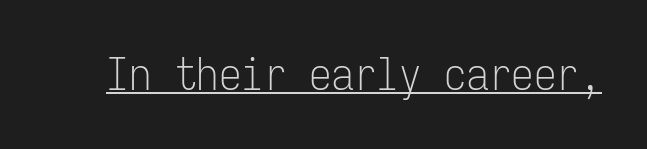
A typesetter would call this monospace, since all characters share one set width. The face used here is a sans, in the tradition of grotesques and geometrics. On a weight scale, this lands at 450 or below. What decoration does the sample have? An underline.
